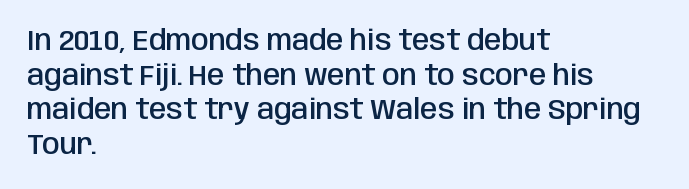
Q: Is the text bold? A: Semi-bold.
Q: Is the text italic (slanted)? A: No, it is upright.
Q: Is the typeface a serif or a sans-serif typeface? A: Sans-serif.
Q: Is the text underlined? A: No.
Q: How is the paragraph aligned? A: Left-aligned.
Q: Is the spacing between letters normal or unusually wide? A: Normal.
Q: Width (condensed, normal, or wide)? A: Condensed.
Q: Stroke contrast? A: Low.
Q: x-height? A: Large.
Q: Monospaced? A: No.
